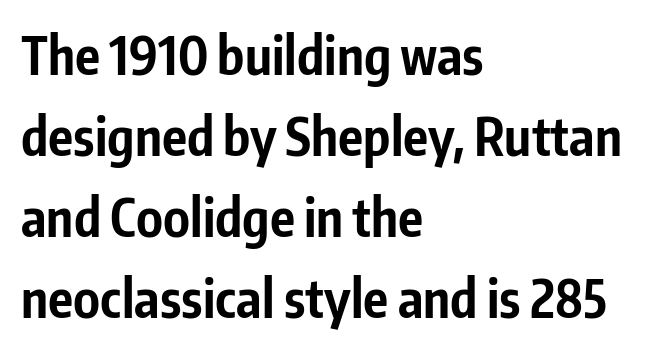
The image shows 52 px bold, condensed sans-serif type, upright; set left-aligned, normal line spacing (1.56x), normal letter spacing, not underlined; low stroke contrast and a medium x-height.
